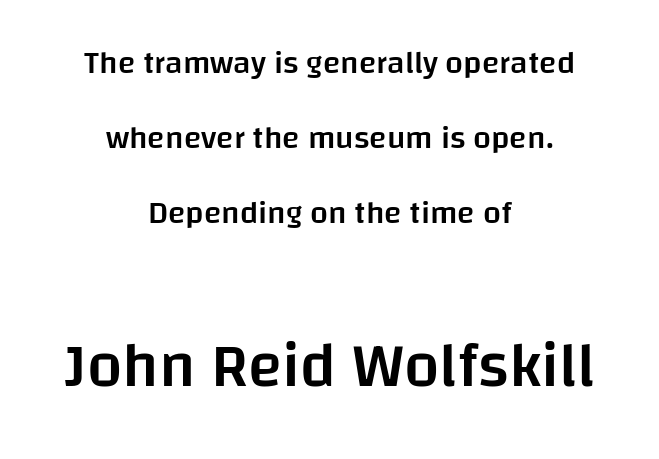
Characters follow at the spacing the type designer built in. This is the regular roman posture of the typeface. Each letter keeps its own natural width here, so spacing adapts to shape. The typesetter chose a symmetrical, centered arrangement here. Bold? Not quite — semibold, heavier than regular but stopping short.
